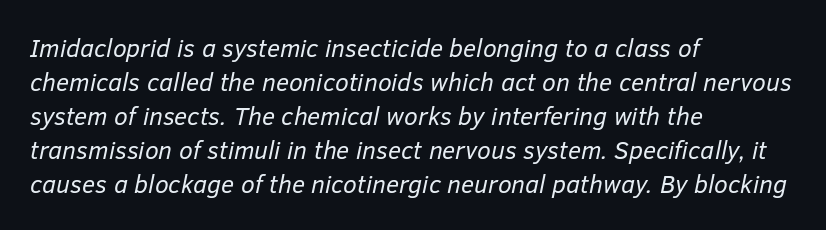
In terms of letterspacing, this is plain default setting. These lines sit exactly where default settings would place them. Compared with a centered layout, this one pins lines to the left instead. Check the space under the baseline: it is left empty. The specimen reads as italic at a glance.
